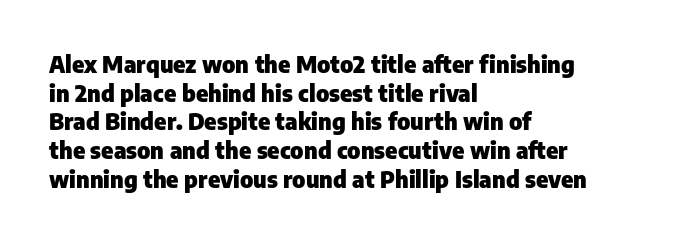
The image shows 23 px bold type, upright; set left-aligned, normal line spacing (1.25x), normal letter spacing, not underlined.
